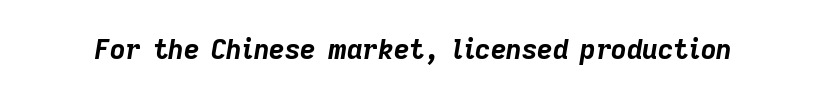
Q: Is the text bold? A: Yes.
Q: Is the text italic (slanted)? A: Yes, it leans right by about 9 degrees.
Q: Is the text underlined? A: No.
Q: Is the spacing between letters normal or unusually wide? A: Normal.
